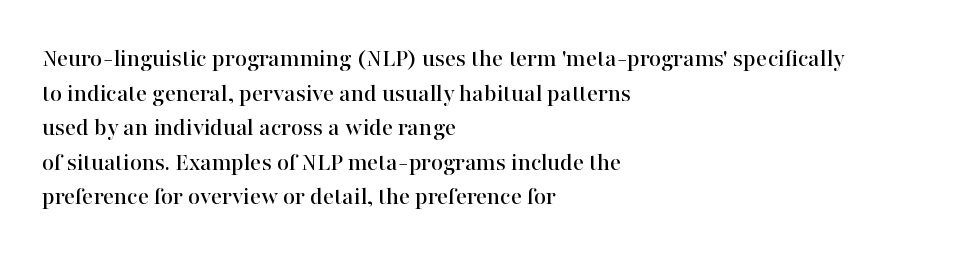
Q: Is the text italic (slanted)? A: No, it is upright.
Q: Is the text underlined? A: No.
Q: How is the paragraph aligned? A: Left-aligned.
Q: Is the spacing between letters normal or unusually wide? A: Normal.
Q: Is the spacing between lines tight, normal or loose? A: Normal.
